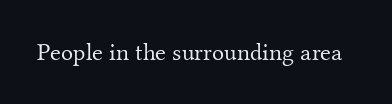
The image shows 25 px text type, upright; set normal letter spacing, not underlined.
